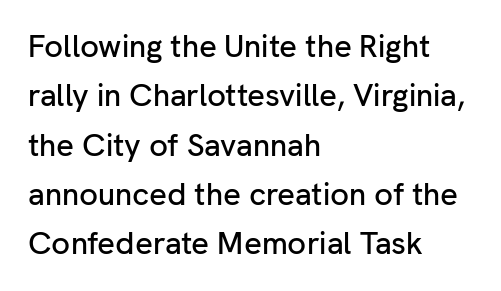
{"serif": "no", "italic": "no", "width": "normal", "stroke_contrast": "low", "x_height": "medium", "monospaced": "no", "underline": "no", "align": "left", "line_spacing": "normal", "line_spacing_ratio": 1.59, "letter_spacing": "normal", "letter_spacing_em": 0.0, "glyph_px": 31}
